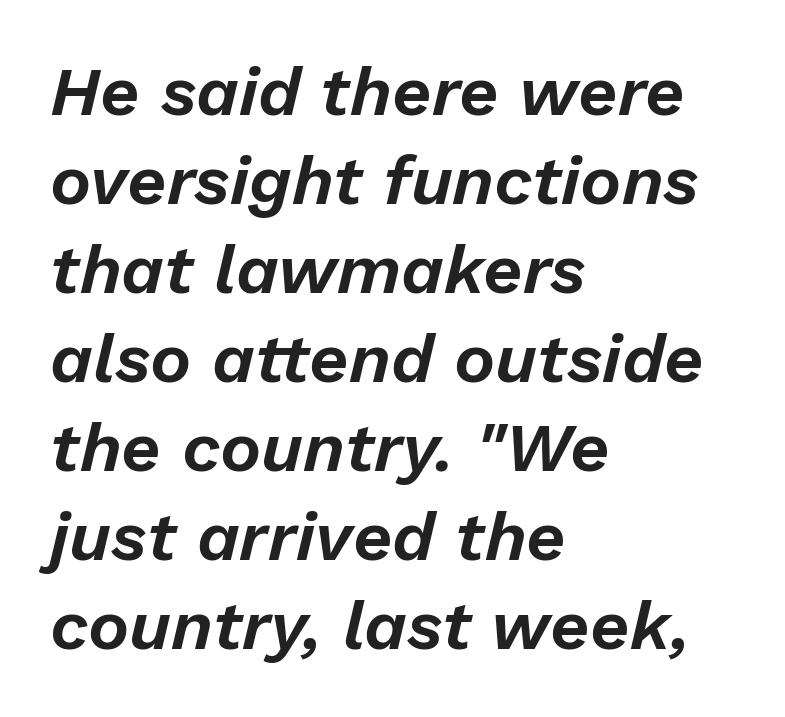
Q: Is the text italic (slanted)? A: Yes, it leans right by about 13 degrees.
Q: Is the text underlined? A: No.
Q: How is the paragraph aligned? A: Left-aligned.
Q: Is the spacing between letters normal or unusually wide? A: Normal.
Q: Is the spacing between lines tight, normal or loose? A: Normal.
Q: Width (condensed, normal, or wide)? A: Normal.
Q: Stroke contrast? A: Low.
Q: x-height? A: Medium.
Q: Monospaced? A: No.
